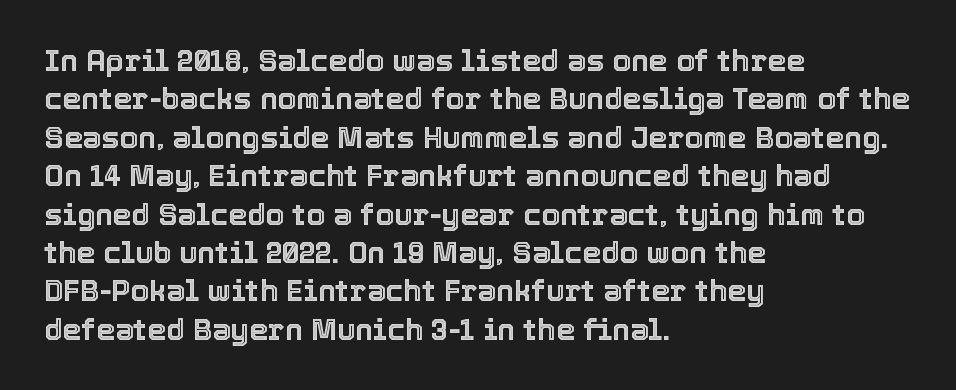
Q: Is the text italic (slanted)? A: No, it is upright.
Q: Is the text underlined? A: No.
Q: How is the paragraph aligned? A: Left-aligned.
Q: Is the spacing between letters normal or unusually wide? A: Normal.
Q: Is the spacing between lines tight, normal or loose? A: Normal.
Q: Width (condensed, normal, or wide)? A: Normal.
Q: x-height? A: Medium.
Q: Monospaced? A: No.
